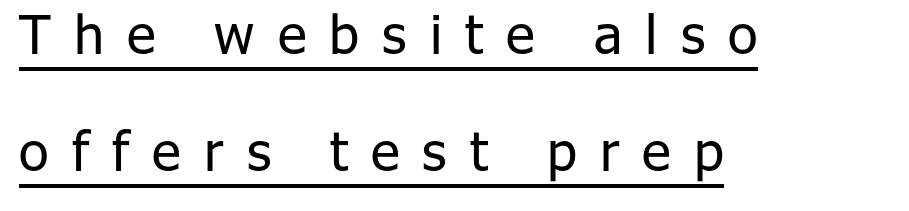
{"serif": "no", "italic": "no", "bold": "no", "weight": "regular", "width": "normal", "stroke_contrast": "low", "x_height": "medium", "monospaced": "no", "underline": "yes", "align": "left", "line_spacing": "loose", "line_spacing_ratio": 2.17, "letter_spacing": "wide", "letter_spacing_em": 0.43, "glyph_px": 54}
